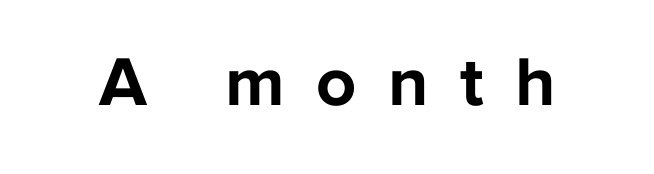
{"serif": "no", "italic": "no", "bold": "yes", "weight": "bold", "width": "normal", "stroke_contrast": "low", "x_height": "medium", "monospaced": "no", "underline": "no", "letter_spacing": "wide", "letter_spacing_em": 0.45, "glyph_px": 70}
